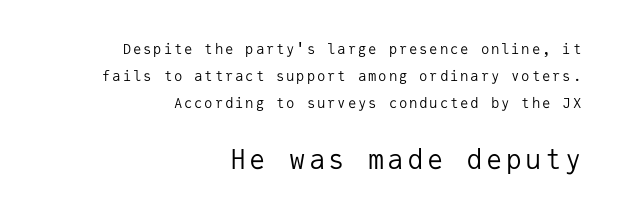
The image shows 27 px text type, upright; set right-aligned, loose line spacing (1.93x), not underlined; the second (bottom) block is 1.93x larger.
